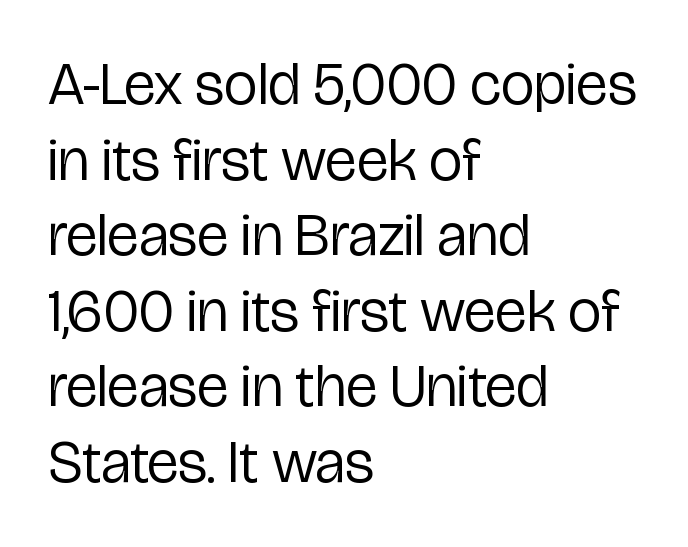
Q: Is the text bold? A: No.
Q: Is the text italic (slanted)? A: No, it is upright.
Q: Is the typeface a serif or a sans-serif typeface? A: Sans-serif.
Q: Is the text underlined? A: No.
Q: How is the paragraph aligned? A: Left-aligned.
Q: Is the spacing between letters normal or unusually wide? A: Normal.
Q: Is the spacing between lines tight, normal or loose? A: Normal.
Q: Width (condensed, normal, or wide)? A: Condensed.
Q: Stroke contrast? A: Low.
Q: x-height? A: Medium.
Q: Monospaced? A: No.
